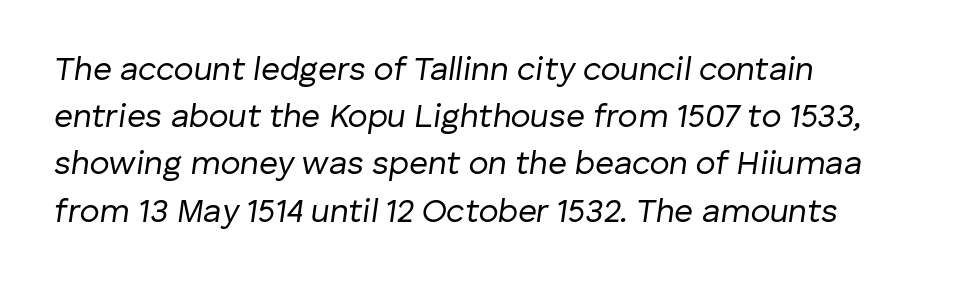
How would I describe the line gaps? Plain and ordinary. Proportional: the letters do not fall into vertical columns. Underlining? Definitely not there. A typesetter would mark this as italic. Caption: multi-line text, flush left, ragged right.
